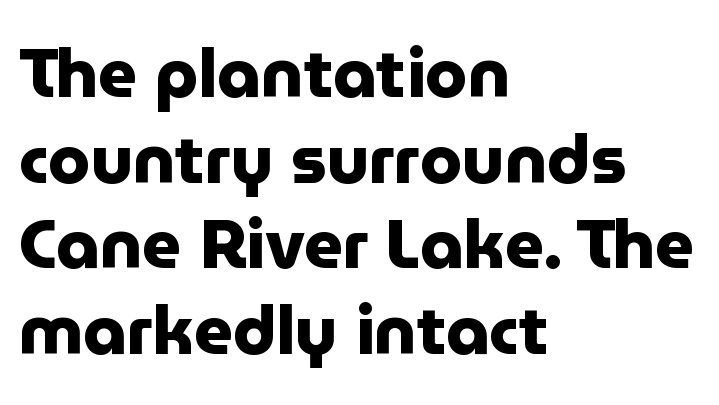
Q: Is the text bold? A: Yes.
Q: Is the text italic (slanted)? A: No, it is upright.
Q: Is the typeface a serif or a sans-serif typeface? A: Sans-serif.
Q: Is the text underlined? A: No.
Q: How is the paragraph aligned? A: Left-aligned.
Q: Is the spacing between letters normal or unusually wide? A: Normal.
Q: Is the spacing between lines tight, normal or loose? A: Normal.
Q: Width (condensed, normal, or wide)? A: Normal.
Q: Stroke contrast? A: Low.
Q: x-height? A: Medium.
Q: Monospaced? A: No.
